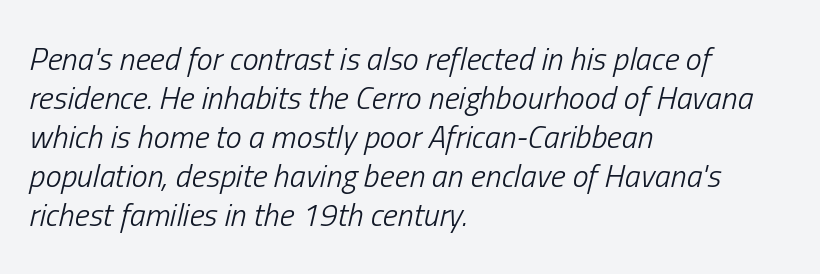
{"italic": "yes", "lean": "right", "slant_degrees": 13, "bold": "no", "weight": "light", "width": "condensed", "stroke_contrast": "low", "x_height": "medium", "monospaced": "no", "underline": "no", "align": "left", "line_spacing_ratio": 1.22, "letter_spacing": "normal", "letter_spacing_em": 0.0, "glyph_px": 32}
